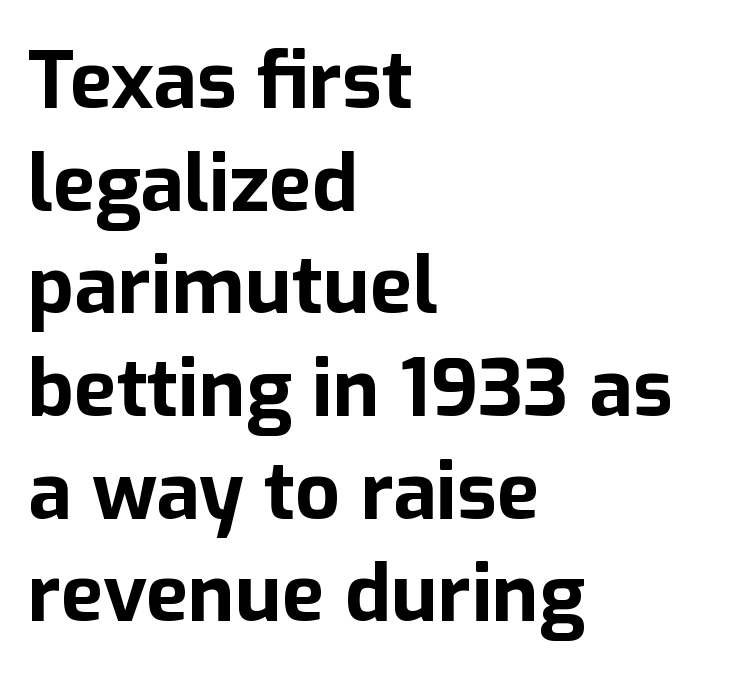
The image shows 79 px bold sans-serif type, upright; set left-aligned, normal line spacing (1.3x), normal letter spacing, not underlined; low stroke contrast and a medium x-height.
